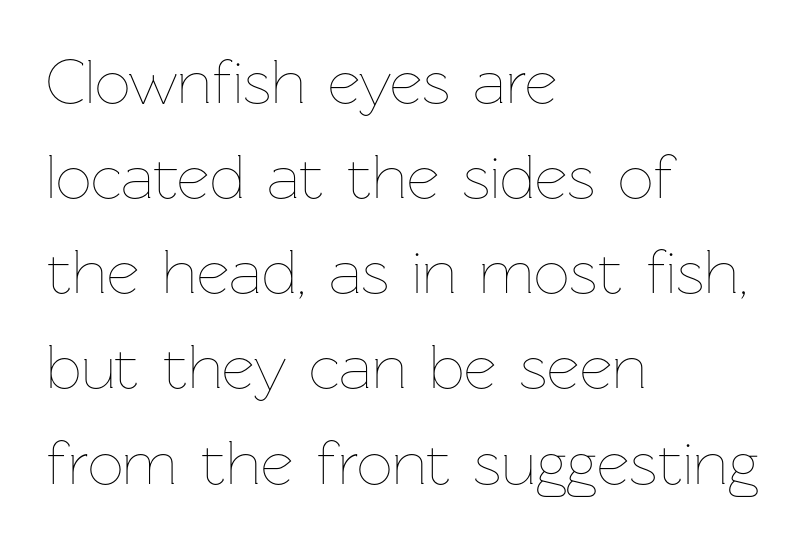
{"italic": "no", "bold": "no", "weight": "thin", "width": "normal", "stroke_contrast": "low", "x_height": "medium", "monospaced": "no", "underline": "no", "align": "left", "line_spacing": "normal", "line_spacing_ratio": 1.51, "letter_spacing": "normal", "letter_spacing_em": 0.0, "glyph_px": 63}
